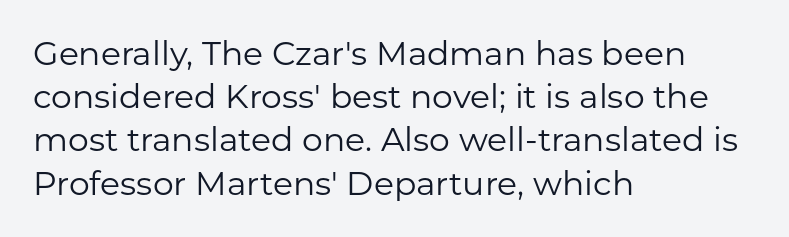
{"serif": "no", "italic": "no", "bold": "no", "weight": "regular", "width": "normal", "stroke_contrast": "low", "x_height": "medium", "monospaced": "no", "underline": "no", "align": "left", "line_spacing": "normal", "line_spacing_ratio": 1.31, "letter_spacing": "normal", "letter_spacing_em": 0.0, "glyph_px": 33}
